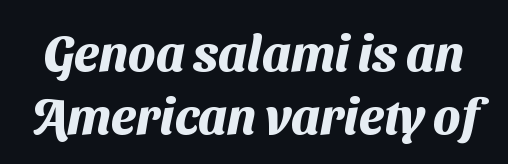
The image shows 50 px heavy sans-serif type; set normal line spacing (1.27x), normal letter spacing, not underlined; medium stroke contrast and a medium x-height.
